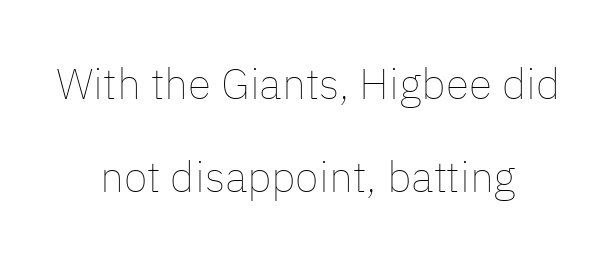
Q: Is the text bold? A: No.
Q: Is the text italic (slanted)? A: No, it is upright.
Q: Is the text underlined? A: No.
Q: How is the paragraph aligned? A: Centered.
Q: Is the spacing between letters normal or unusually wide? A: Normal.
Q: Is the spacing between lines tight, normal or loose? A: Loose.
Q: Width (condensed, normal, or wide)? A: Normal.
Q: Stroke contrast? A: Low.
Q: x-height? A: Medium.
Q: Monospaced? A: No.
